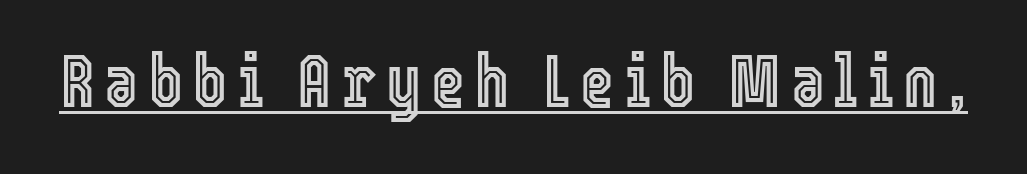
The image shows 73 px condensed type, upright; set underlined; a medium x-height.
